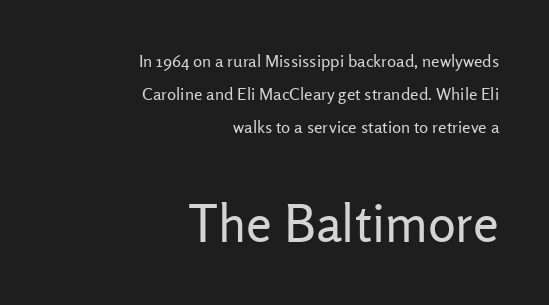
The image shows 52 px regular-weight sans-serif type, upright; set right-aligned, loose line spacing (1.94x), normal letter spacing, not underlined; the second (bottom) block is 3.06x larger; low stroke contrast and a medium x-height.
